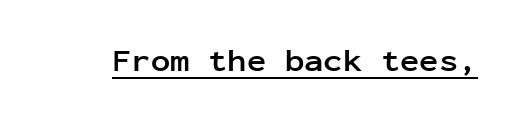
{"serif": "no", "italic": "no", "bold": "yes", "weight": "semibold", "width": "normal", "stroke_contrast": "low", "x_height": "medium", "monospaced": "yes", "underline": "yes", "letter_spacing": "normal", "letter_spacing_em": 0.0, "glyph_px": 32}
